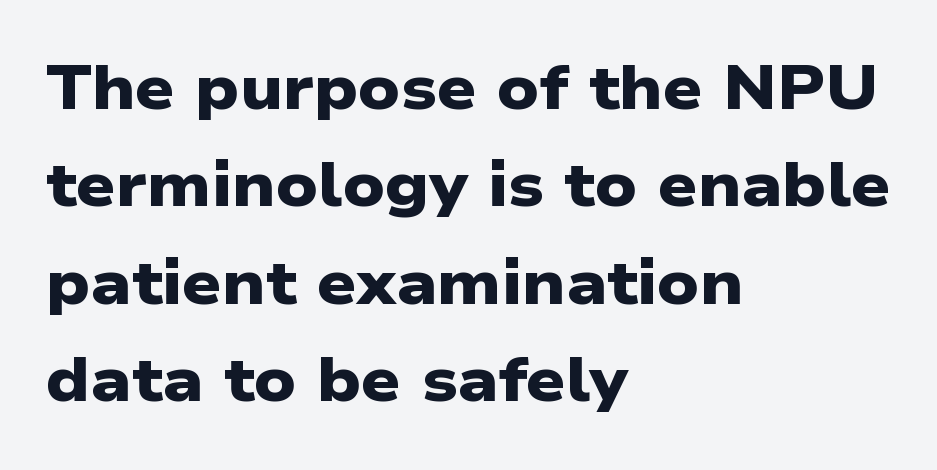
Nothing unusual about the tracking: characters are spaced as the font intends. The string is rendered with underlining switched off. Leftover space on each line is placed entirely after the last word. Horizontal bands of white between lines are of average thickness. Stroke thickness is high; the sample reads as a true bold. Character widths vary here, with narrow letters taking less room than wide ones.
